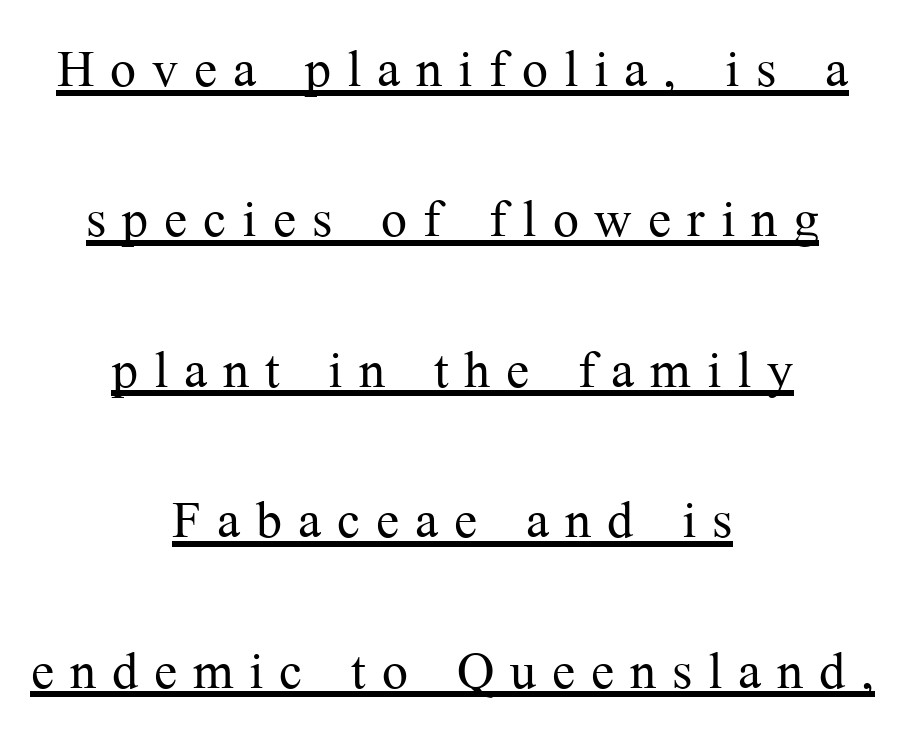
Ascenders rise straight up at ninety degrees. Counters stay open thanks to moderate or lighter strokes. This rendering employs a face with finishing strokes, i.e., a serif. Caption: lettering with a line underneath.
